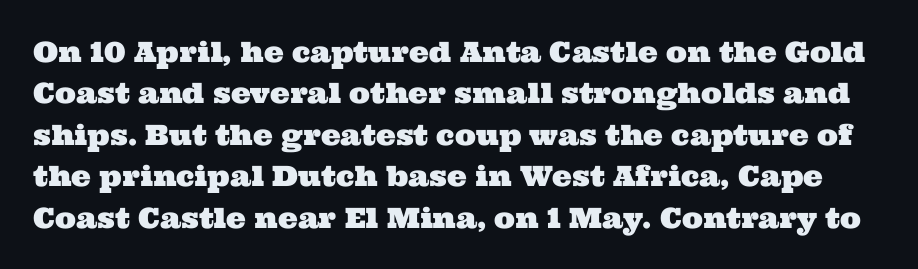
{"serif": "yes", "width": "wide", "stroke_contrast": "medium", "x_height": "medium", "monospaced": "no", "underline": "no", "line_spacing": "normal", "line_spacing_ratio": 1.48, "letter_spacing": "normal", "letter_spacing_em": 0.0, "glyph_px": 28}
